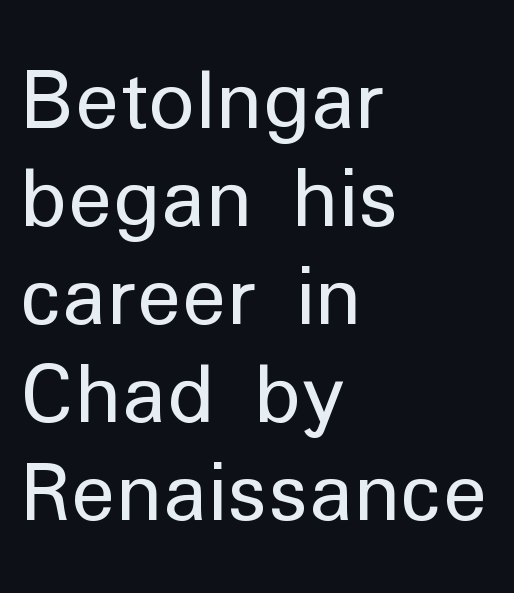
Q: Is the text bold? A: No.
Q: Is the text italic (slanted)? A: No, it is upright.
Q: Is the typeface a serif or a sans-serif typeface? A: Sans-serif.
Q: Is the text underlined? A: No.
Q: How is the paragraph aligned? A: Left-aligned.
Q: Is the spacing between letters normal or unusually wide? A: Normal.
Q: Width (condensed, normal, or wide)? A: Normal.
Q: Stroke contrast? A: Low.
Q: x-height? A: Medium.
Q: Monospaced? A: No.
